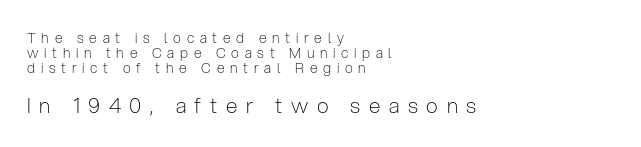
Q: Is the text bold? A: No.
Q: Is the text italic (slanted)? A: No, it is upright.
Q: Is the text underlined? A: No.
Q: How is the paragraph aligned? A: Left-aligned.
Q: Is the spacing between letters normal or unusually wide? A: Unusually wide.
Q: Is the spacing between lines tight, normal or loose? A: Tight.
Q: Which block of text is set in a larger size, the first (top) or the second (bottom)? A: The second (bottom) one.
